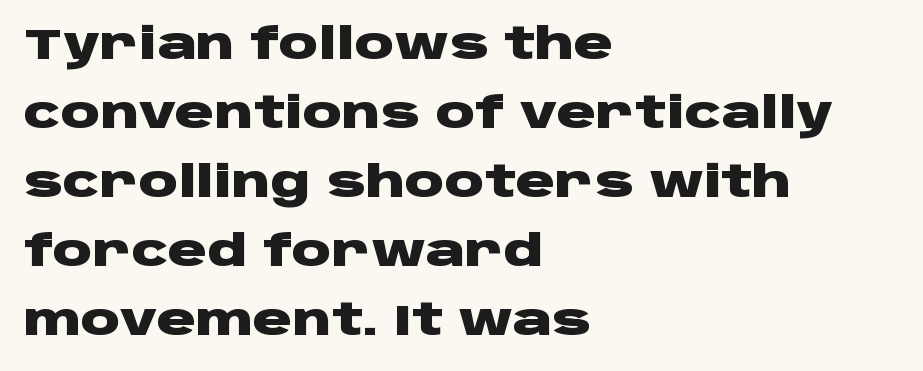
Q: Is the text bold? A: Yes.
Q: Is the text italic (slanted)? A: No, it is upright.
Q: Is the typeface a serif or a sans-serif typeface? A: Sans-serif.
Q: Is the text underlined? A: No.
Q: How is the paragraph aligned? A: Left-aligned.
Q: Is the spacing between letters normal or unusually wide? A: Normal.
Q: Is the spacing between lines tight, normal or loose? A: Normal.
Q: Width (condensed, normal, or wide)? A: Wide.
Q: Stroke contrast? A: Low.
Q: x-height? A: Large.
Q: Monospaced? A: No.
